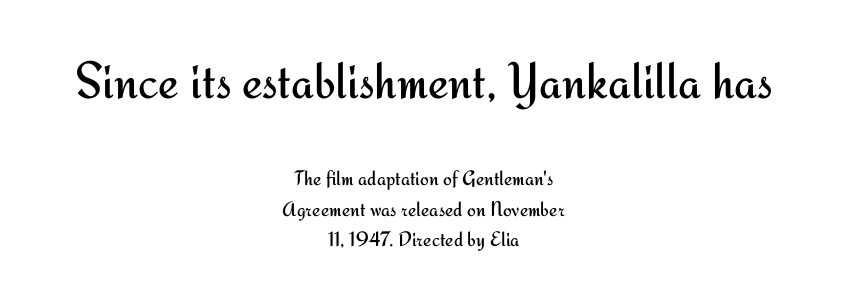
Q: Is the text bold? A: No.
Q: Is the text italic (slanted)? A: No, it is upright.
Q: Is the typeface a serif or a sans-serif typeface? A: Sans-serif.
Q: Is the text underlined? A: No.
Q: How is the paragraph aligned? A: Centered.
Q: Is the spacing between letters normal or unusually wide? A: Normal.
Q: Is the spacing between lines tight, normal or loose? A: Normal.
Q: Which block of text is set in a larger size, the first (top) or the second (bottom)? A: The first (top) one.
Q: Width (condensed, normal, or wide)? A: Normal.
Q: Stroke contrast? A: Medium.
Q: x-height? A: Small.
Q: Monospaced? A: No.
